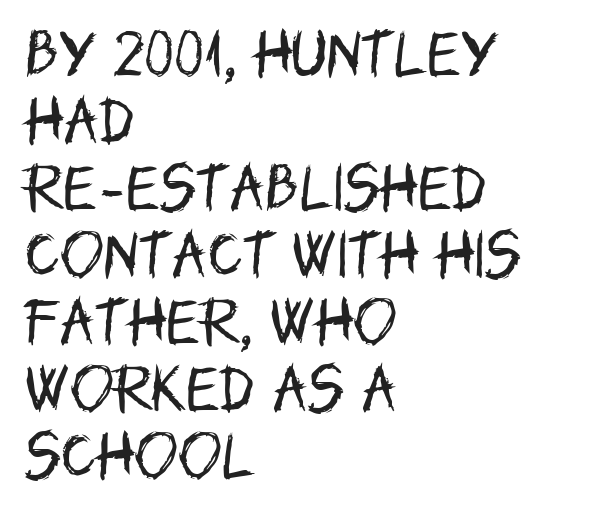
{"serif": "no", "italic": "no", "bold": "no", "weight": "regular", "width": "condensed", "stroke_contrast": "low", "x_height": "large", "monospaced": "no", "underline": "no", "align": "left", "line_spacing": "normal", "line_spacing_ratio": 1.29, "letter_spacing": "normal", "letter_spacing_em": 0.0, "glyph_px": 52}
